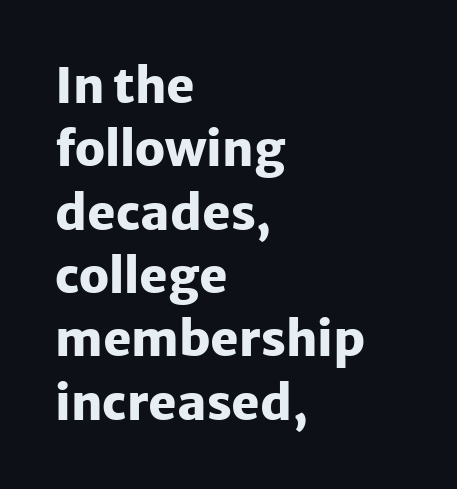
Between one letter and the next there's only the usual sliver of space. The ragged edge is on the right, which tells us the setting is flush left. Is this a fixed-width face? No — the glyphs have proportional, varying widths. Baseline-to-baseline distance is the conventional proportion of letter height. Honestly, there is no underline to notice here at all. Heft: maximum for text — a bold.
